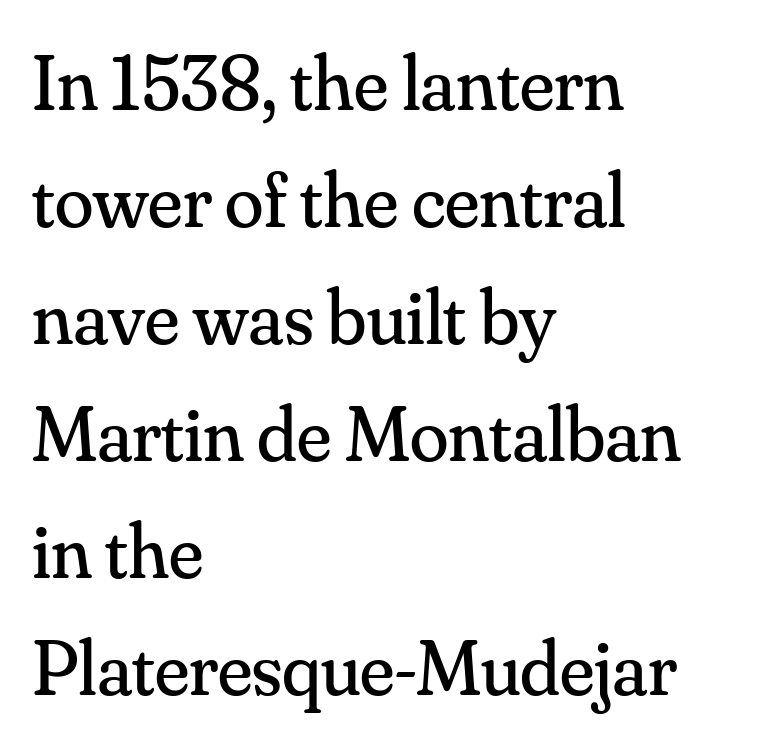
Q: Is the text bold? A: No.
Q: Is the text italic (slanted)? A: No, it is upright.
Q: Is the typeface a serif or a sans-serif typeface? A: Serif.
Q: Is the text underlined? A: No.
Q: How is the paragraph aligned? A: Left-aligned.
Q: Is the spacing between letters normal or unusually wide? A: Normal.
Q: Is the spacing between lines tight, normal or loose? A: Normal.
Q: Width (condensed, normal, or wide)? A: Normal.
Q: Stroke contrast? A: Medium.
Q: x-height? A: Small.
Q: Monospaced? A: No.
